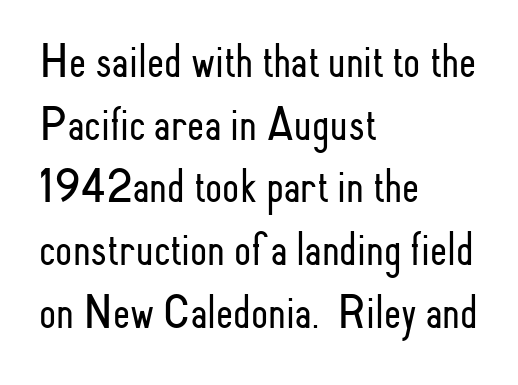
{"serif": "no", "italic": "no", "bold": "no", "weight": "light", "width": "condensed", "stroke_contrast": "low", "x_height": "small", "monospaced": "no", "underline": "no", "align": "left", "line_spacing": "normal", "line_spacing_ratio": 1.28, "letter_spacing": "normal", "letter_spacing_em": 0.0, "glyph_px": 49}
